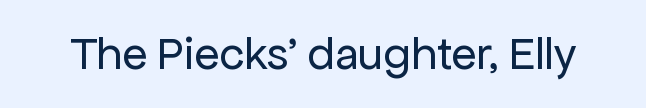
Q: Is the text bold? A: No.
Q: Is the text italic (slanted)? A: No, it is upright.
Q: Is the typeface a serif or a sans-serif typeface? A: Sans-serif.
Q: Is the text underlined? A: No.
Q: Is the spacing between letters normal or unusually wide? A: Normal.
Q: Width (condensed, normal, or wide)? A: Normal.
Q: Stroke contrast? A: Low.
Q: x-height? A: Medium.
Q: Monospaced? A: No.
